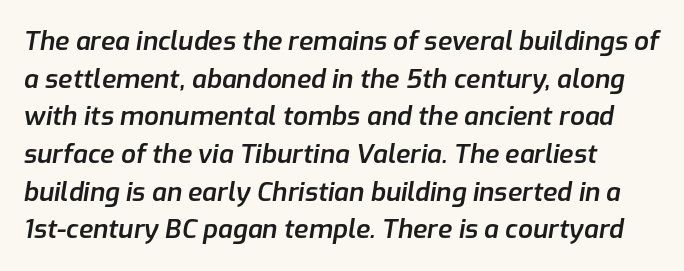
The image shows 26 px text type, italic (leaning right); set left-aligned, normal line spacing (1.45x), normal letter spacing, not underlined.
